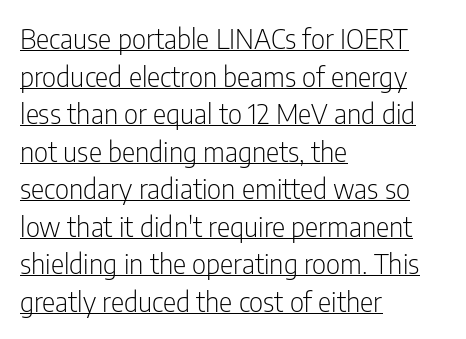
One-word summary of the alignment: left. Every word sits above its own underline. Students, observe: this is what conventionally led text looks like. The type sits square on the baseline with zero lean. Think standard paragraph weight, or any step lighter than that. Each word holds together tightly as a unit, with standard inter-letter gaps.
